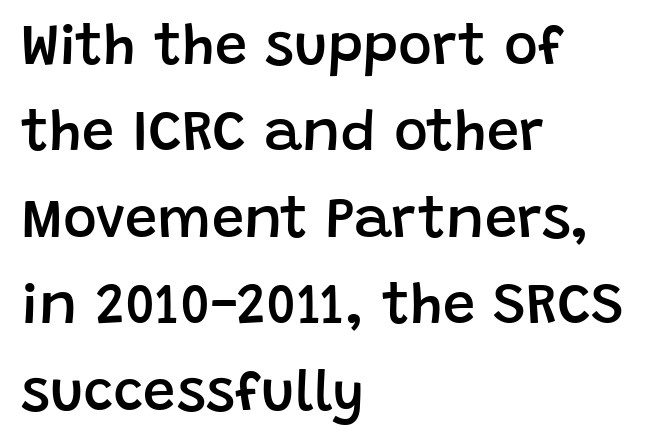
Q: Is the text bold? A: Semi-bold.
Q: Is the text italic (slanted)? A: No, it is upright.
Q: Is the typeface a serif or a sans-serif typeface? A: Sans-serif.
Q: Is the text underlined? A: No.
Q: How is the paragraph aligned? A: Left-aligned.
Q: Is the spacing between letters normal or unusually wide? A: Normal.
Q: Is the spacing between lines tight, normal or loose? A: Normal.
Q: Width (condensed, normal, or wide)? A: Normal.
Q: Stroke contrast? A: Low.
Q: x-height? A: Large.
Q: Monospaced? A: No.
